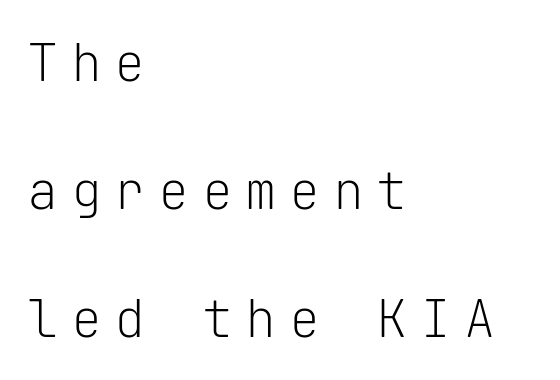
The image shows 52 px light sans-serif type, upright, monospaced; set left-aligned, loose line spacing (2.46x), unusually wide letter spacing (+0.24 em), not underlined; low stroke contrast and a medium x-height.
